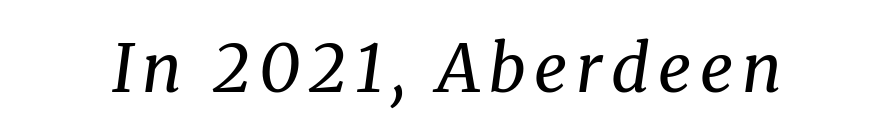
{"serif": "yes", "italic": "yes", "lean": "right", "slant_degrees": 8, "bold": "no", "weight": "regular", "width": "normal", "stroke_contrast": "medium", "x_height": "medium", "monospaced": "no", "underline": "no", "glyph_px": 66}
